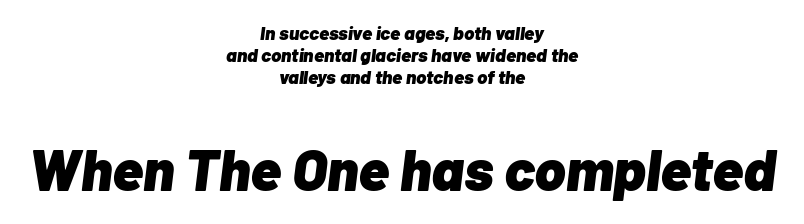
Students, observe: this is what under-led, compact text looks like. The face used here is rendered with its standard letterfit. These lines carry a lot of weight — the face is fully bold. You could not count columns in this text — the font is proportionally spaced. Is the type slanted? Yes — the strokes lean at a clear angle.
